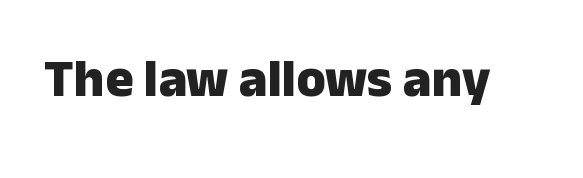
Chunky letters — that's bold for sure. Has an underline been added? It has not. Does extra space separate the letters? No, they use regular spacing. This sample has the flowing, uneven cadence of proportional lettering. Are there feet on the stems? There aren't — it's a sans. This sample uses an upright cut, with every glyph sitting square on the baseline.
